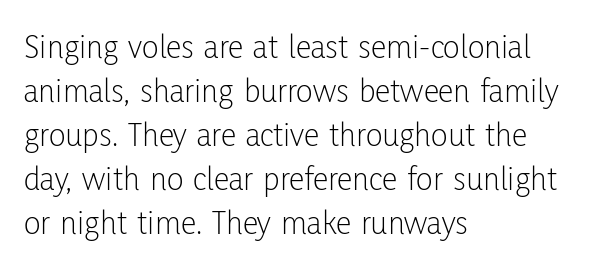
The image shows 35 px light, condensed sans-serif type, upright; set left-aligned, normal line spacing (1.26x), normal letter spacing, not underlined; low stroke contrast and a medium x-height.
